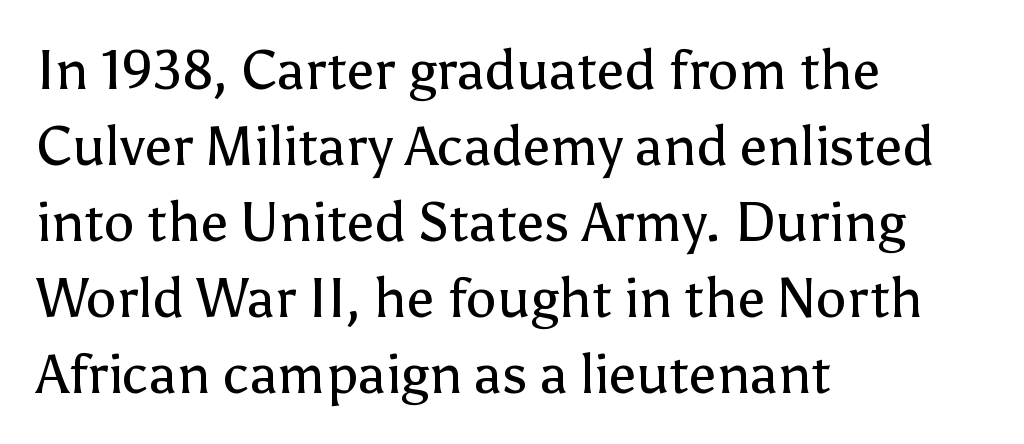
{"serif": "no", "italic": "no", "bold": "no", "weight": "regular", "width": "normal", "stroke_contrast": "low", "x_height": "medium", "monospaced": "no", "underline": "no", "align": "left", "line_spacing": "normal", "line_spacing_ratio": 1.38, "letter_spacing": "normal", "letter_spacing_em": 0.0, "glyph_px": 55}
